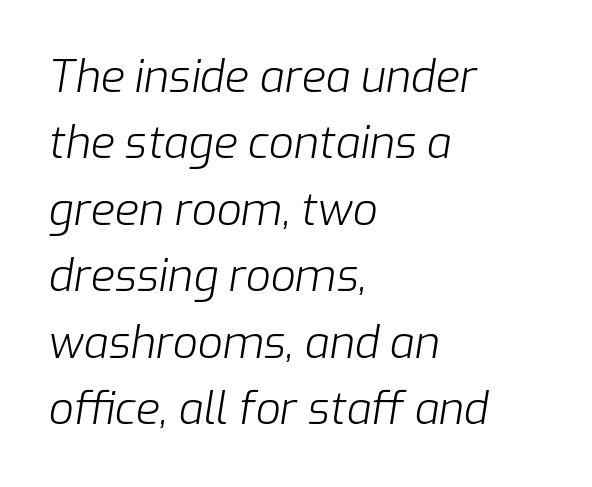
Q: Is the text bold? A: No.
Q: Is the text italic (slanted)? A: Yes, it leans right by about 9 degrees.
Q: Is the text underlined? A: No.
Q: How is the paragraph aligned? A: Left-aligned.
Q: Is the spacing between letters normal or unusually wide? A: Normal.
Q: Is the spacing between lines tight, normal or loose? A: Normal.
Q: Width (condensed, normal, or wide)? A: Normal.
Q: Stroke contrast? A: Low.
Q: x-height? A: Medium.
Q: Monospaced? A: No.
